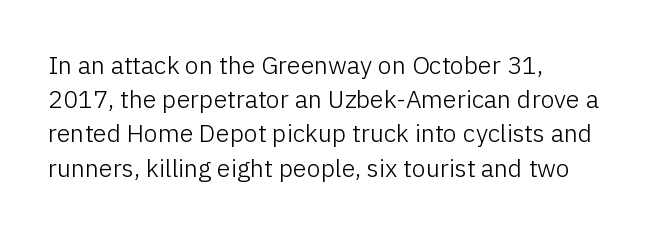
The area under the type is left untouched. A roman cut, with each character standing at attention. Observe the ordinary spacing: letters are neighbours, not strangers. Notice how the passage keeps a crisp vertical edge on the left only.
